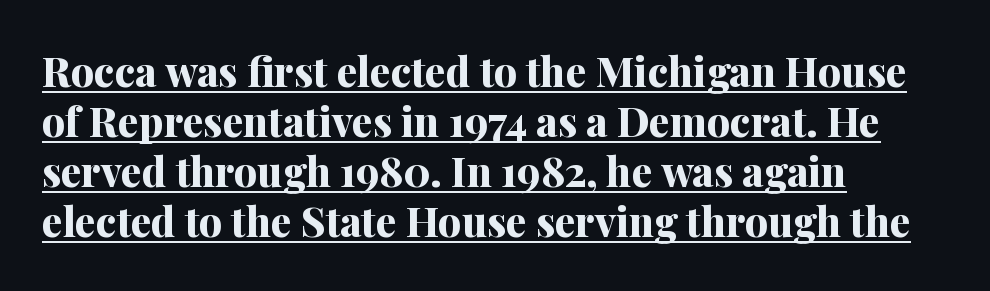
This is serif lettering, the kind often seen in printed books. The lettering is marked with a stroke running underneath it. Left-aligned paragraph, ragged on the right. Proportional: the letters do not fall into vertical columns. How are the letters spaced? Ordinarily, with no added tracking. Vertical strokes here are truly vertical.
